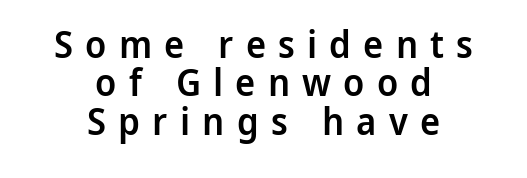
The image shows 38 px semibold sans-serif type, upright; set centered, tight line spacing (1.01x), unusually wide letter spacing (+0.32 em), not underlined; low stroke contrast and a medium x-height.
